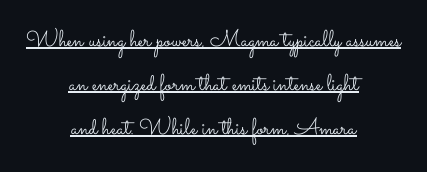
Q: Is the text bold? A: No.
Q: Is the text italic (slanted)? A: Yes.
Q: Is the text underlined? A: Yes.
Q: How is the paragraph aligned? A: Centered.
Q: Is the spacing between letters normal or unusually wide? A: Normal.
Q: Is the spacing between lines tight, normal or loose? A: Loose.
